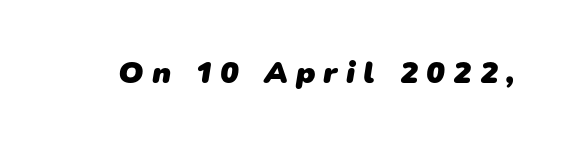
The image shows 31 px heavy sans-serif type; set unusually wide letter spacing (+0.26 em), not underlined; low stroke contrast and a medium x-height.
